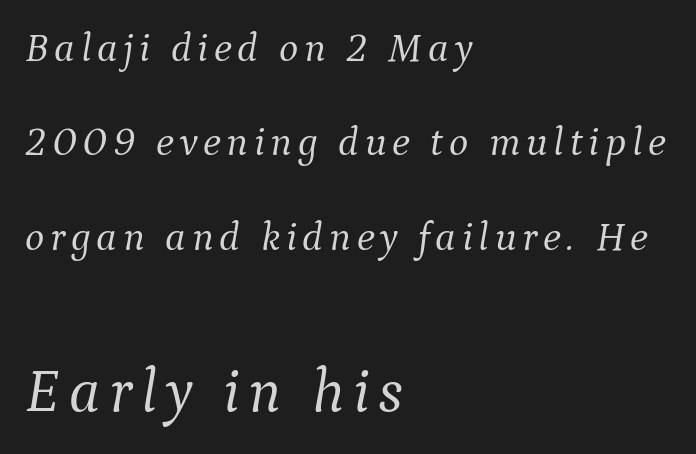
{"serif": "yes", "italic": "yes", "lean": "right", "slant_degrees": 9, "bold": "no", "weight": "light", "width": "normal", "stroke_contrast": "medium", "x_height": "medium", "monospaced": "no", "underline": "no", "align": "left", "line_spacing": "loose", "line_spacing_ratio": 2.3, "larger_block": "second", "size_ratio": 1.51, "glyph_px": 62}
